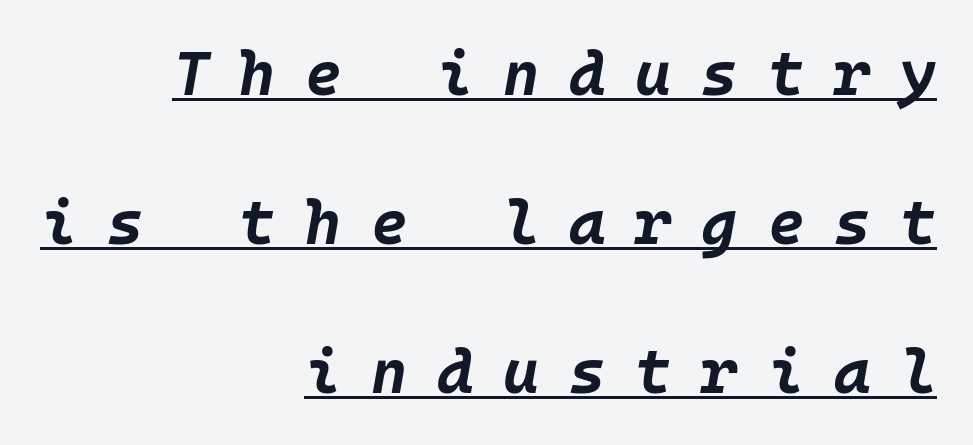
I'd describe the lettering as bold — thick and assertive. Line ends are locked; line starts wander. A typographer would call this underscored text. Slant detected: the letters are inclined. The tracking reads as deliberately expanded to a designer's eye. A great deal of white space separates one row of letters from the next.
